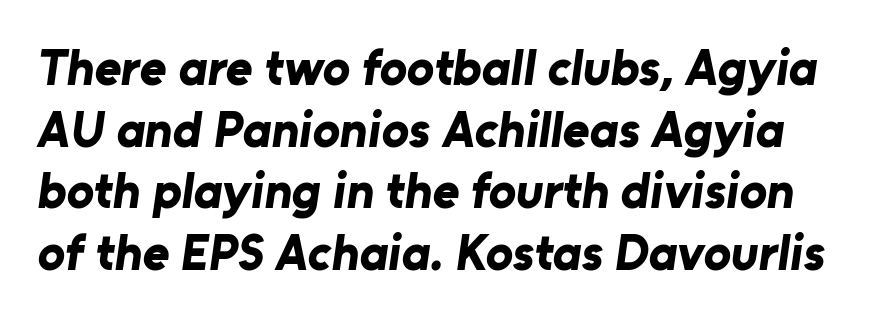
{"serif": "no", "bold": "yes", "weight": "bold", "width": "normal", "stroke_contrast": "low", "x_height": "medium", "monospaced": "no", "underline": "no", "line_spacing_ratio": 1.21, "letter_spacing": "normal", "letter_spacing_em": 0.0, "glyph_px": 51}
